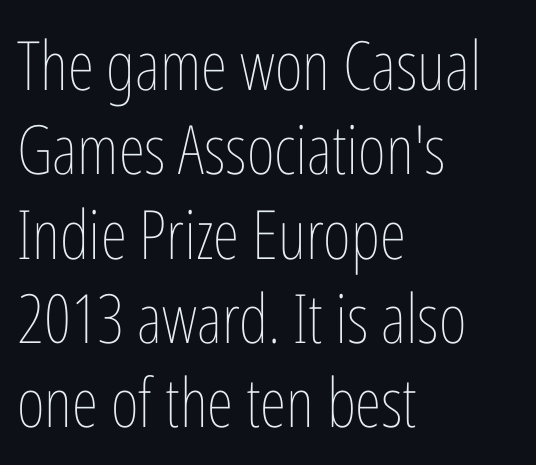
Q: Is the text bold? A: No.
Q: Is the text italic (slanted)? A: No, it is upright.
Q: Is the text underlined? A: No.
Q: How is the paragraph aligned? A: Left-aligned.
Q: Is the spacing between letters normal or unusually wide? A: Normal.
Q: Width (condensed, normal, or wide)? A: Condensed.
Q: Stroke contrast? A: Low.
Q: x-height? A: Medium.
Q: Monospaced? A: No.
